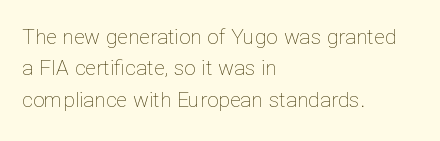
Each row of text sits above clean, open space. Italic? Not at all — the glyphs are vertical. Typeset ragged right — the left edge is the straight one. Each word holds together tightly as a unit, with standard inter-letter gaps. Interline gaps are of average width in this sample.
